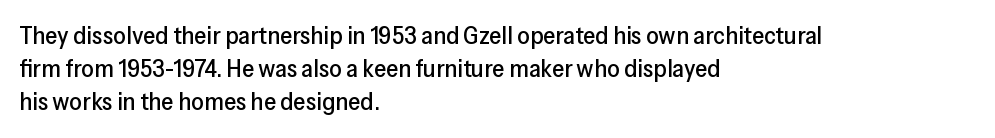
The image shows 25 px text type, upright; set left-aligned, normal line spacing (1.33x), normal letter spacing, not underlined.
